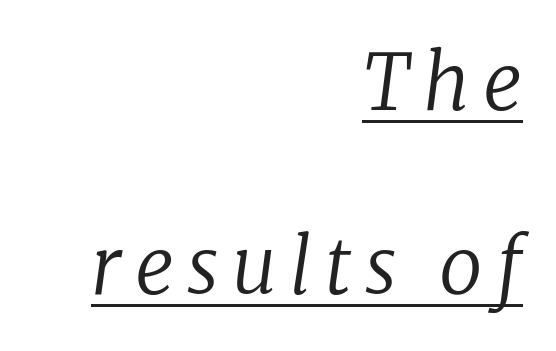
The image shows 77 px regular-weight serif type, italic (leaning right); set right-aligned, loose line spacing (2.39x), underlined; low stroke contrast and a medium x-height.
